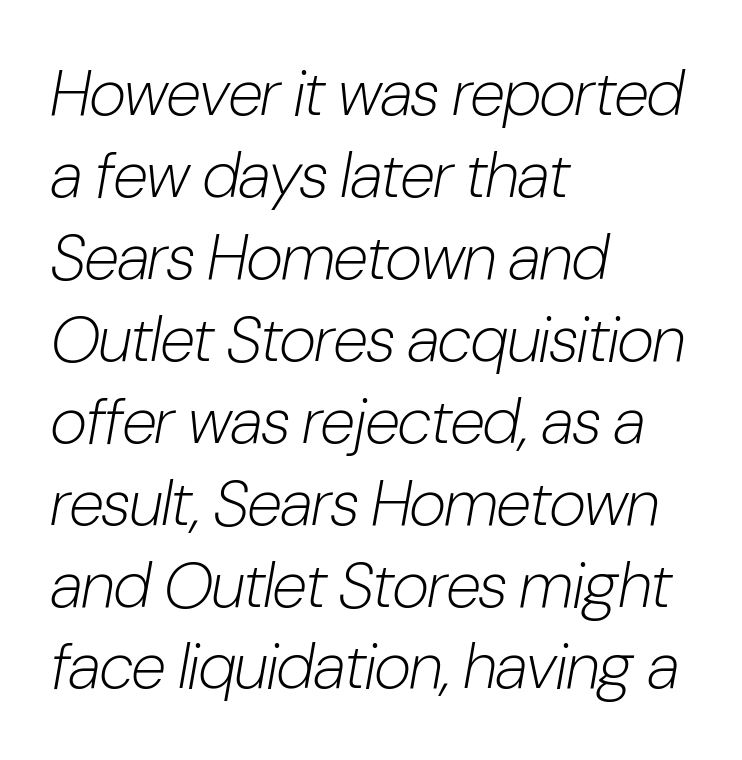
Q: Is the text bold? A: No.
Q: Is the text italic (slanted)? A: Yes, it leans right by about 10 degrees.
Q: Is the text underlined? A: No.
Q: How is the paragraph aligned? A: Left-aligned.
Q: Is the spacing between letters normal or unusually wide? A: Normal.
Q: Is the spacing between lines tight, normal or loose? A: Normal.
Q: Width (condensed, normal, or wide)? A: Condensed.
Q: Stroke contrast? A: Low.
Q: x-height? A: Medium.
Q: Monospaced? A: No.
